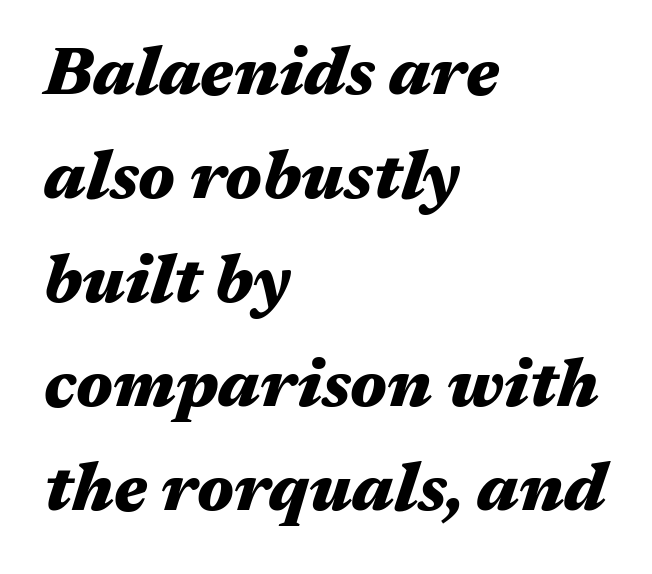
These lines are set flush left with a ragged right edge. Each letter keeps its own natural width here, so spacing adapts to shape. As a designer I'd log this as weight 700, bold. Letter spacing: default.
